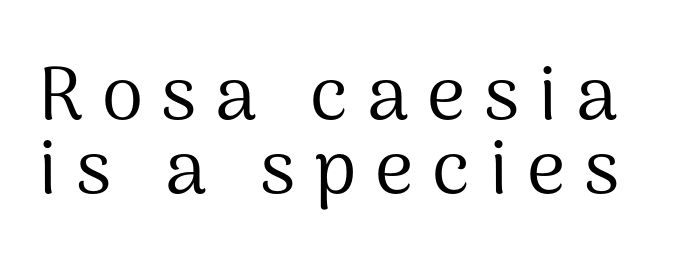
{"serif": "no", "italic": "no", "bold": "no", "weight": "regular", "width": "normal", "stroke_contrast": "medium", "x_height": "medium", "monospaced": "no", "underline": "no", "line_spacing": "tight", "line_spacing_ratio": 0.99, "letter_spacing": "wide", "letter_spacing_em": 0.25, "glyph_px": 75}
